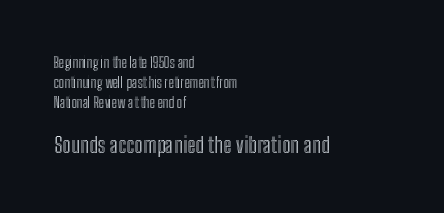
{"italic": "no", "underline": "no", "align": "left", "line_spacing": "normal", "line_spacing_ratio": 1.42, "letter_spacing": "normal", "letter_spacing_em": 0.0, "larger_block": "second", "size_ratio": 1.57, "glyph_px": 22}
